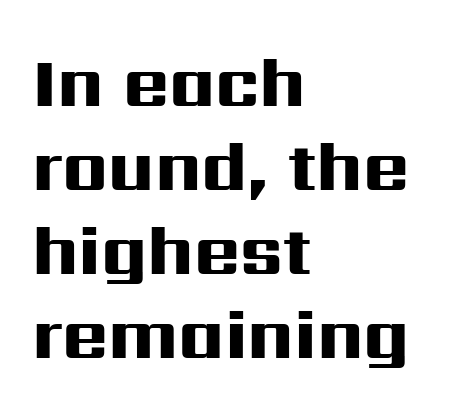
The image shows 70 px heavy, wide sans-serif type, upright; set left-aligned, line spacing 1.2x, normal letter spacing, not underlined; high stroke contrast and a medium x-height.
